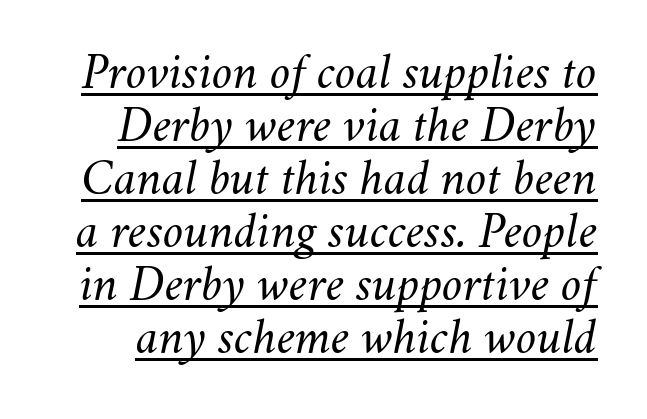
Q: Is the text bold? A: No.
Q: Is the text italic (slanted)? A: Yes, it leans right by about 11 degrees.
Q: Is the text underlined? A: Yes.
Q: Is the spacing between letters normal or unusually wide? A: Normal.
Q: Is the spacing between lines tight, normal or loose? A: Tight.
Q: Width (condensed, normal, or wide)? A: Normal.
Q: Stroke contrast? A: Medium.
Q: x-height? A: Small.
Q: Monospaced? A: No.
